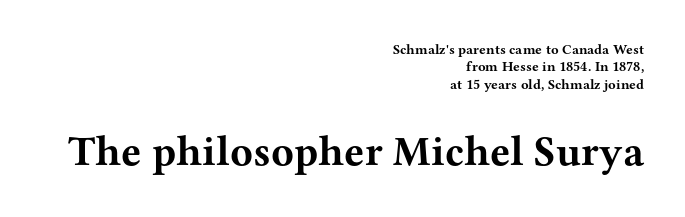
This is roman type, the default non-slanted kind. The passage shown is not underscored anywhere. Is the letter spacing exaggerated? No — it looks like the ordinary default. You can tell from the footed stems that serif type was used. I'd describe the lettering as bold — thick and assertive. Spacing verdict: proportional, widths tailored to each character.
